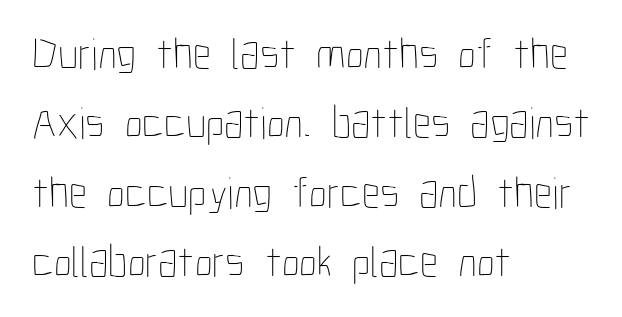
Rendered with straight, roman letterforms. Caption: face not bold, strokes unweighted. Where is the straight margin? On the left. Underline: absent.
